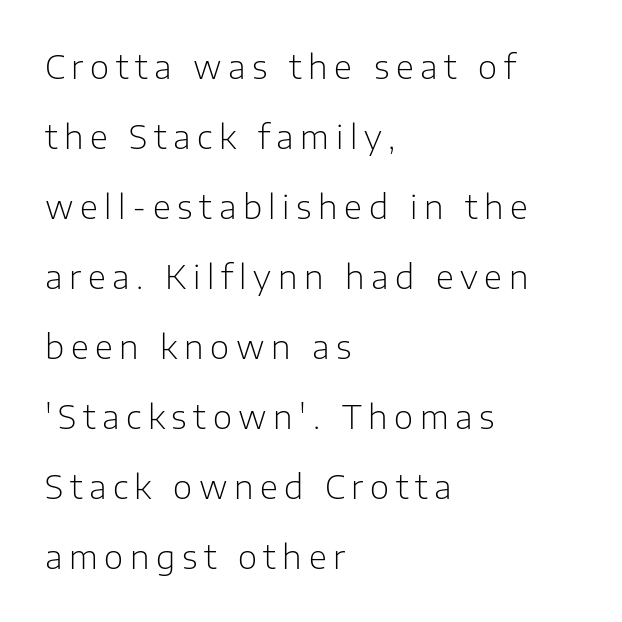
Q: Is the text bold? A: No.
Q: Is the text italic (slanted)? A: No, it is upright.
Q: Is the typeface a serif or a sans-serif typeface? A: Sans-serif.
Q: Is the text underlined? A: No.
Q: How is the paragraph aligned? A: Left-aligned.
Q: Is the spacing between letters normal or unusually wide? A: Unusually wide.
Q: Is the spacing between lines tight, normal or loose? A: Loose.
Q: Width (condensed, normal, or wide)? A: Normal.
Q: Stroke contrast? A: Low.
Q: x-height? A: Medium.
Q: Monospaced? A: No.
